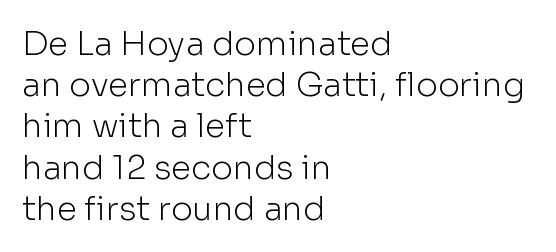
{"serif": "no", "italic": "no", "bold": "no", "weight": "light", "width": "normal", "stroke_contrast": "low", "x_height": "medium", "monospaced": "no", "underline": "no", "align": "left", "line_spacing": "normal", "line_spacing_ratio": 1.25, "letter_spacing": "normal", "letter_spacing_em": 0.0, "glyph_px": 33}
